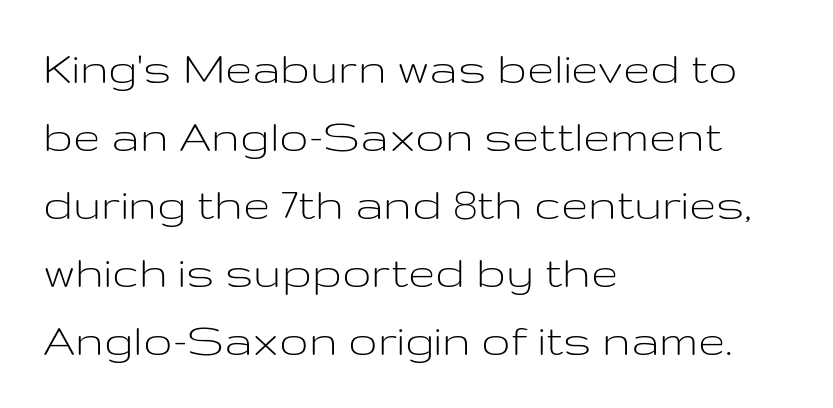
{"serif": "no", "italic": "no", "bold": "no", "weight": "light", "width": "wide", "stroke_contrast": "low", "x_height": "medium", "monospaced": "no", "underline": "no", "align": "left", "line_spacing": "normal", "line_spacing_ratio": 1.39, "letter_spacing": "normal", "letter_spacing_em": 0.0, "glyph_px": 49}
